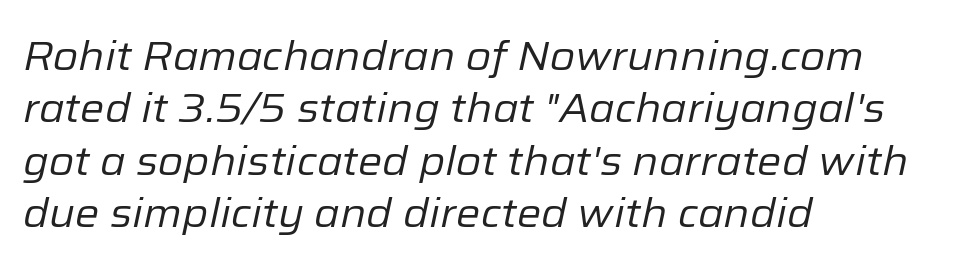
No extra ink here — the face is not bold. Interline gaps are of average width in this sample. A typesetter would call this proportional, since set widths differ per character. Line starts are locked; line ends wander. A bare baseline throughout the passage. The passage shown has conventional tracking throughout.
